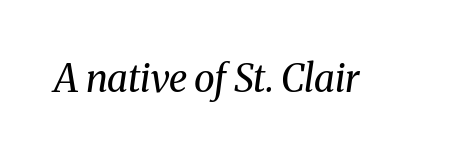
The letters are slanted; this is an italic face. Does the type have serifs? Yes, each stem ends in a small foot. The strip under each line holds only bare page. Think of a printed novel: that variable character pitch is what you see here. Tracking here is standard; glyphs follow each other at the usual distance.
